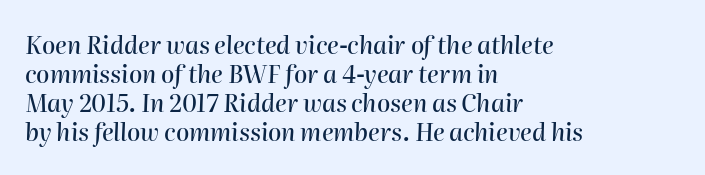
{"italic": "yes", "lean": "right", "slant_degrees": 2, "underline": "no", "align": "left", "line_spacing_ratio": 1.21, "letter_spacing": "normal", "letter_spacing_em": 0.0, "glyph_px": 24}
